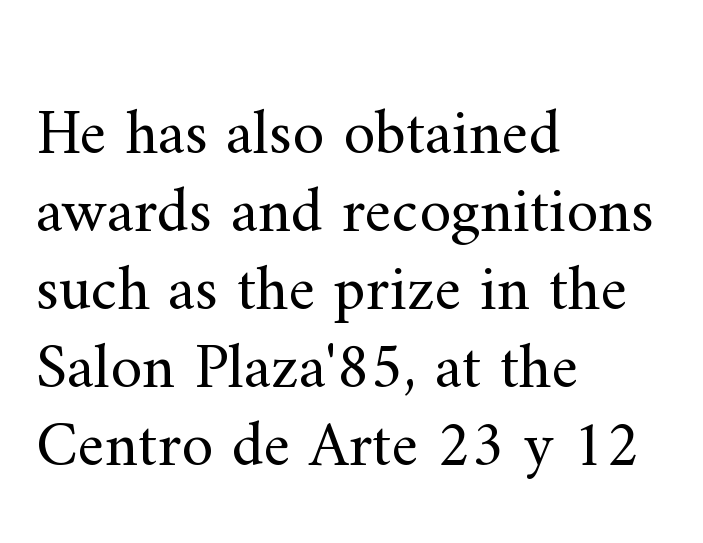
The image shows 64 px regular-weight serif type, upright; set left-aligned, line spacing 1.22x, normal letter spacing, not underlined; medium stroke contrast and a small x-height.
